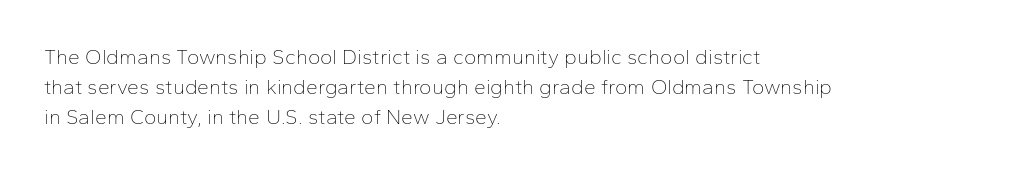
Regarding leading, the lines here are spaced in the standard way. Underline: absent. A classic flush-left, rag-right setting is used for this passage. Every character sits straight up, as roman type does.
